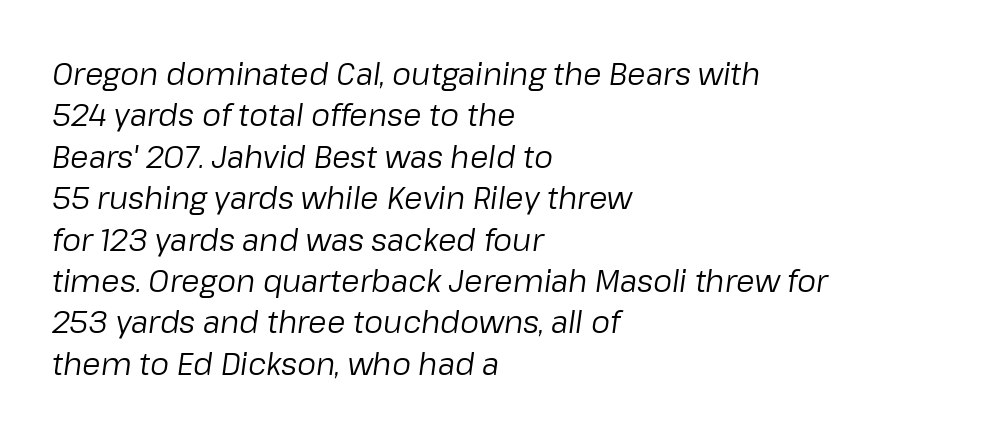
{"italic": "yes", "lean": "right", "slant_degrees": 8, "bold": "no", "weight": "regular", "width": "normal", "stroke_contrast": "low", "x_height": "medium", "monospaced": "no", "underline": "no", "align": "left", "line_spacing": "normal", "line_spacing_ratio": 1.38, "letter_spacing": "normal", "letter_spacing_em": 0.0, "glyph_px": 30}
